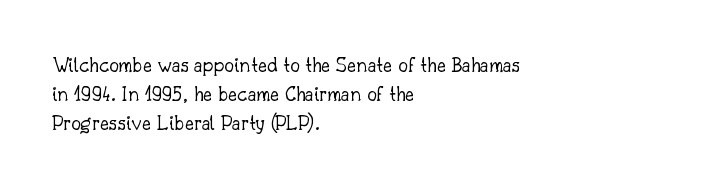
The image shows 22 px text type, upright; set left-aligned, normal line spacing (1.31x), normal letter spacing, not underlined.
